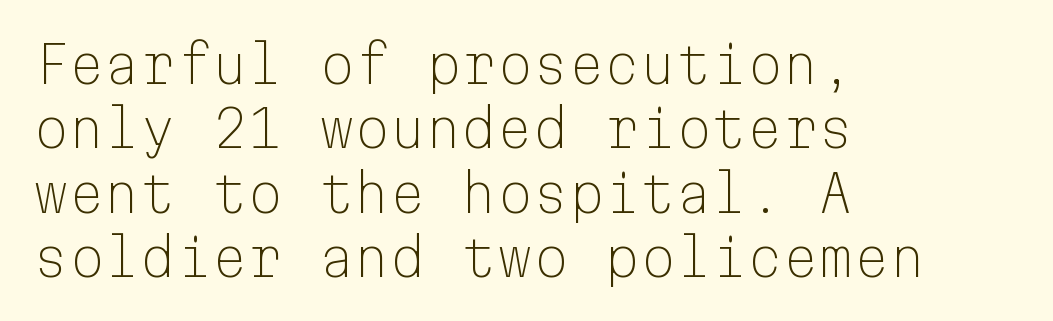
Characters follow at the spacing the type designer built in. The paragraph shown leans on its left margin. Do the letters lean? They stand straight. Type style note: lacks serifs. The baseline area is clear.
